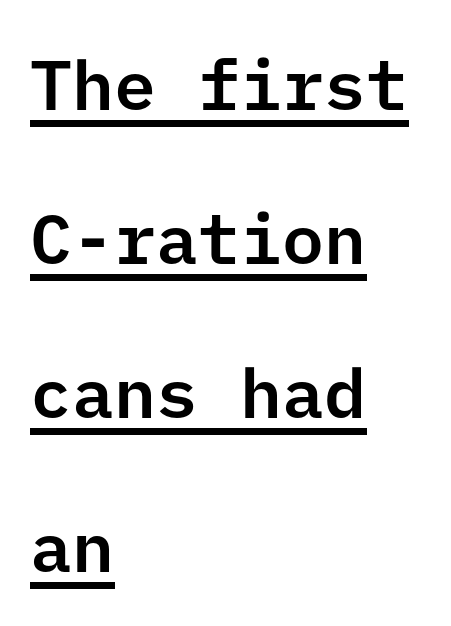
Does the lettering tilt? It doesn't — this is upright. Does the copy run flush right? No — it runs flush left. Observe the absence of serifs on each vertical stroke in this sample. Glance below the letters and you will spot a drawn line. Airy leading.
